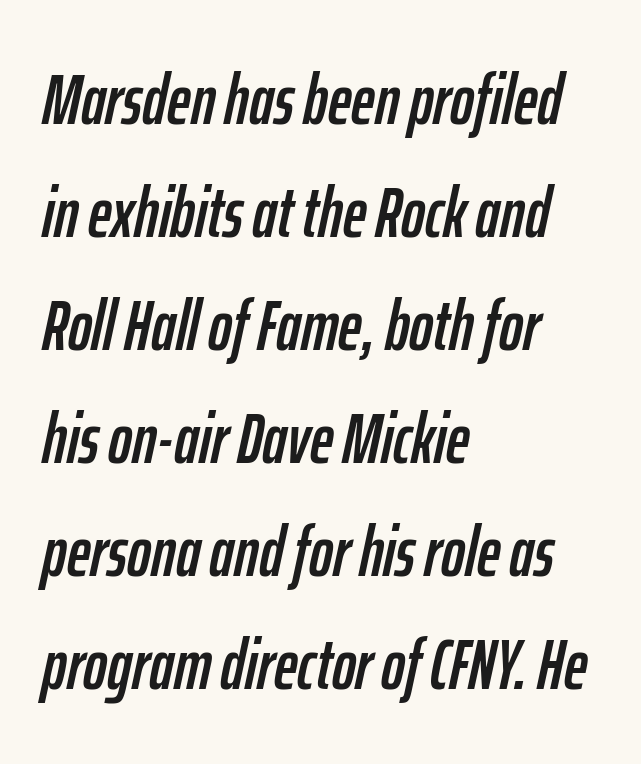
{"italic": "yes", "lean": "right", "slant_degrees": 12, "width": "condensed", "stroke_contrast": "low", "x_height": "medium", "monospaced": "no", "underline": "no", "align": "left", "line_spacing": "normal", "line_spacing_ratio": 1.57, "letter_spacing": "normal", "letter_spacing_em": 0.0, "glyph_px": 72}
